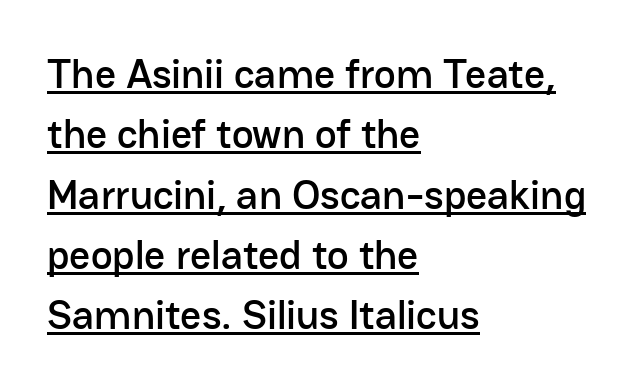
{"serif": "no", "italic": "no", "width": "normal", "stroke_contrast": "low", "x_height": "medium", "monospaced": "no", "underline": "yes", "align": "left", "line_spacing": "normal", "line_spacing_ratio": 1.47, "letter_spacing": "normal", "letter_spacing_em": 0.0, "glyph_px": 41}
